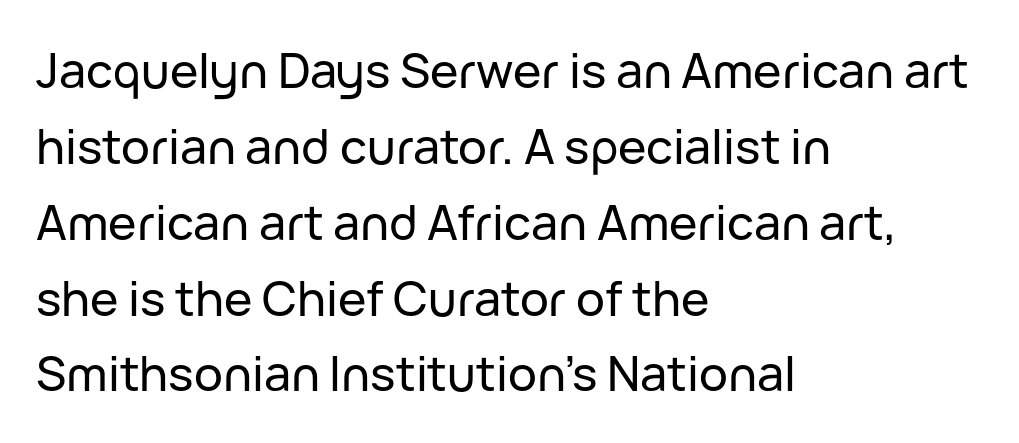
{"serif": "no", "italic": "no", "width": "normal", "stroke_contrast": "low", "x_height": "medium", "monospaced": "no", "underline": "no", "align": "left", "line_spacing": "normal", "line_spacing_ratio": 1.58, "letter_spacing": "normal", "letter_spacing_em": 0.0, "glyph_px": 48}
